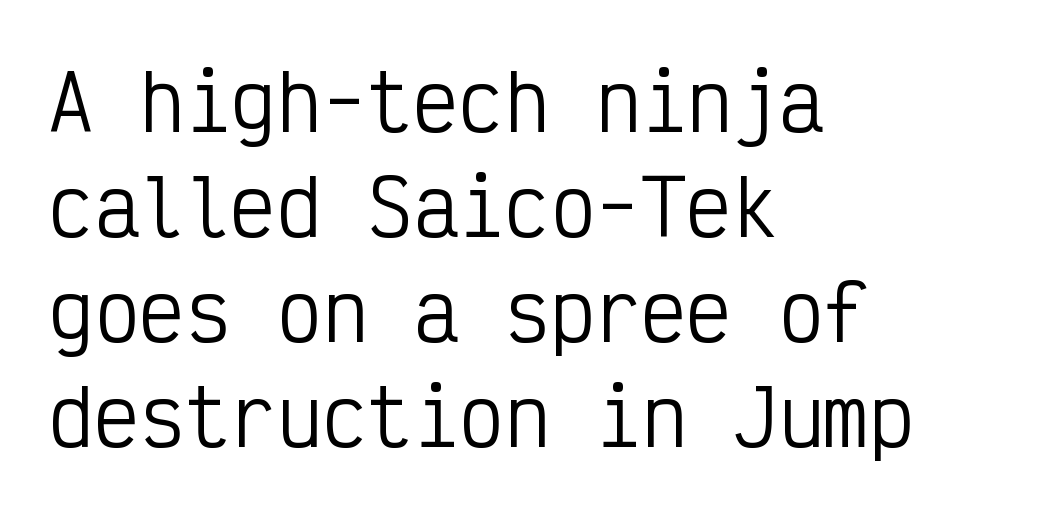
{"serif": "no", "italic": "no", "bold": "no", "weight": "regular", "width": "condensed", "stroke_contrast": "low", "x_height": "medium", "monospaced": "yes", "underline": "no", "align": "left", "line_spacing": "normal", "line_spacing_ratio": 1.38, "letter_spacing": "normal", "letter_spacing_em": 0.0, "glyph_px": 76}
